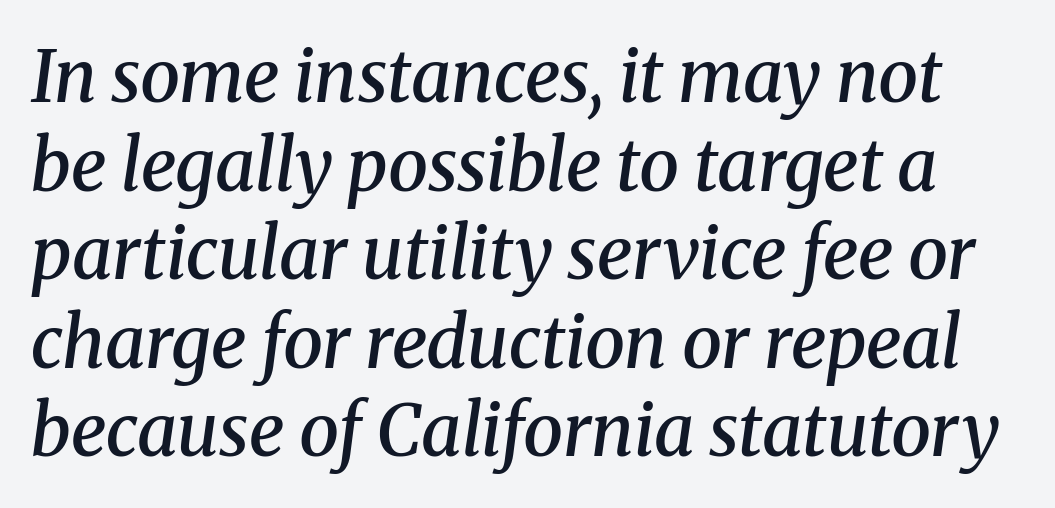
{"serif": "yes", "italic": "yes", "lean": "right", "slant_degrees": 8, "bold": "semi", "weight": "semibold", "width": "normal", "stroke_contrast": "medium", "x_height": "medium", "monospaced": "no", "underline": "no", "line_spacing_ratio": 1.23, "letter_spacing": "normal", "letter_spacing_em": 0.0, "glyph_px": 72}
